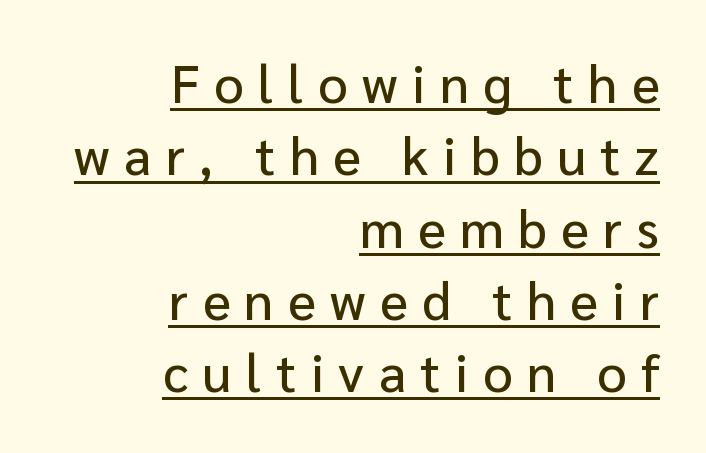
{"serif": "no", "italic": "no", "width": "normal", "stroke_contrast": "low", "x_height": "medium", "monospaced": "no", "underline": "yes", "align": "right", "line_spacing": "normal", "line_spacing_ratio": 1.39, "letter_spacing": "wide", "letter_spacing_em": 0.28, "glyph_px": 52}
